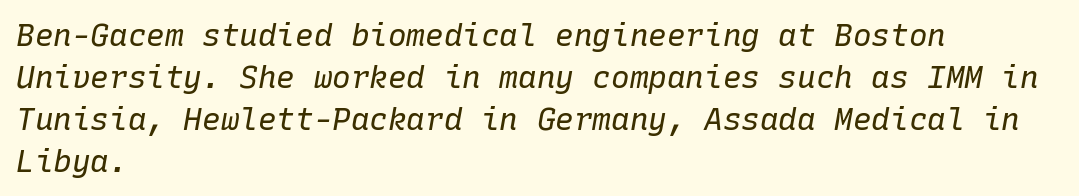
The image shows 31 px regular-weight type, italic (leaning right), monospaced; set left-aligned, normal line spacing (1.35x), normal letter spacing, not underlined; low stroke contrast and a medium x-height.
